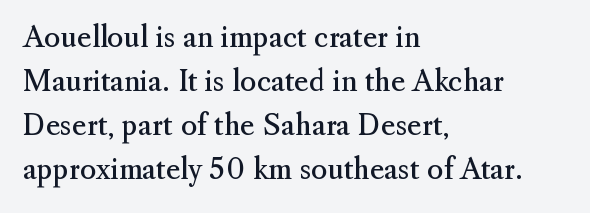
Just letters on the line, the space beneath them empty. Is the letter spacing exaggerated? No — it looks like the ordinary default. The font is comparable to plain body text, perhaps lighter. The compositor pushed each line to the left boundary.
